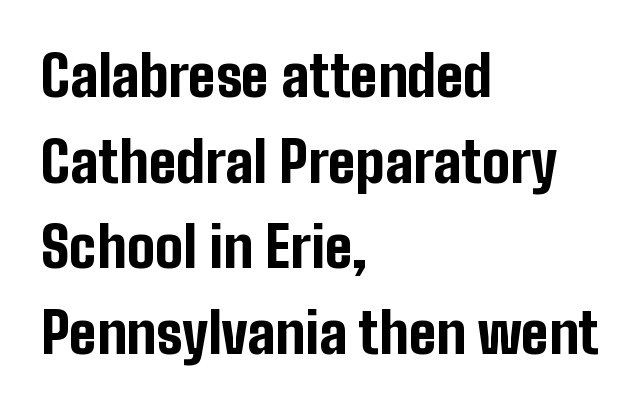
The image shows 56 px bold, condensed sans-serif type, upright; set left-aligned, normal line spacing (1.53x), normal letter spacing, not underlined; low stroke contrast and a medium x-height.
